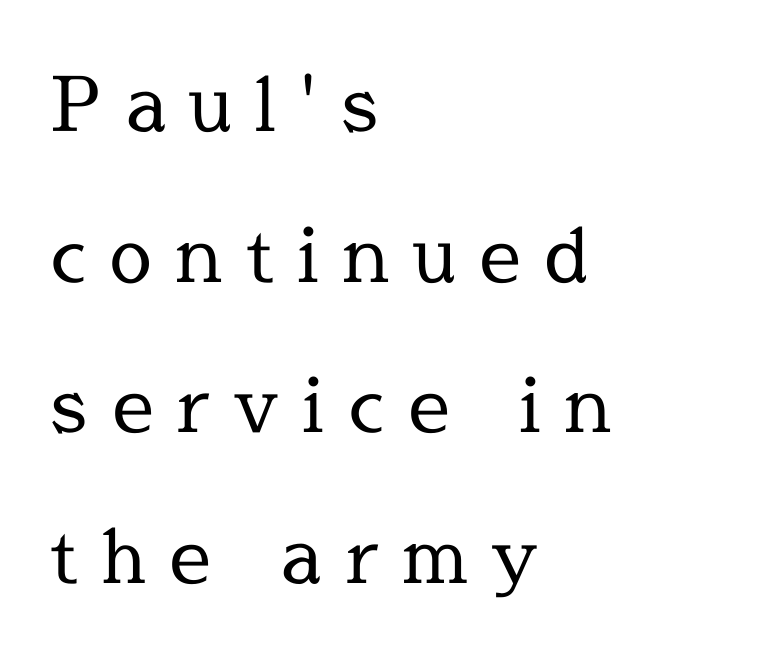
{"serif": "yes", "italic": "no", "bold": "no", "weight": "regular", "width": "normal", "x_height": "medium", "monospaced": "no", "underline": "no", "align": "left", "line_spacing": "loose", "line_spacing_ratio": 2.01, "letter_spacing": "wide", "letter_spacing_em": 0.31, "glyph_px": 75}
